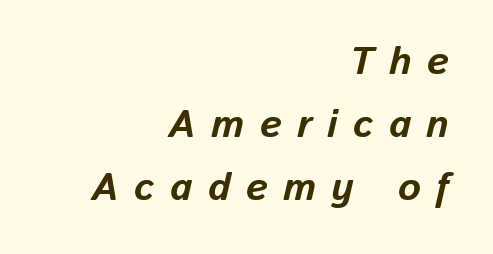
Emphasis-style slanted type is in use. The space between consecutive lines is moderate. Heavy-handed strokes throughout: this text is bold. The rendering uses natural spacing where letterforms have individual widths.
